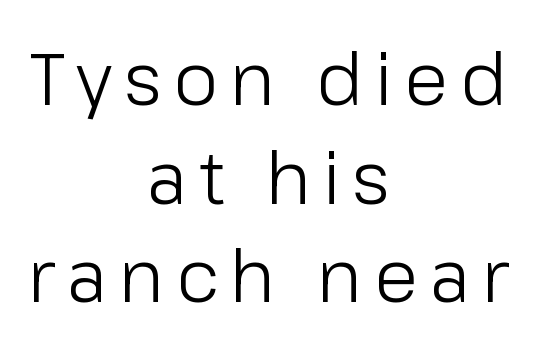
The image shows 72 px light sans-serif type, upright; set centered, normal line spacing (1.37x), not underlined; low stroke contrast and a medium x-height.
